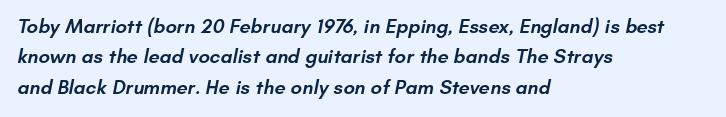
Q: Is the text bold? A: Semi-bold.
Q: Is the text underlined? A: No.
Q: How is the paragraph aligned? A: Left-aligned.
Q: Is the spacing between letters normal or unusually wide? A: Normal.
Q: Is the spacing between lines tight, normal or loose? A: Normal.
